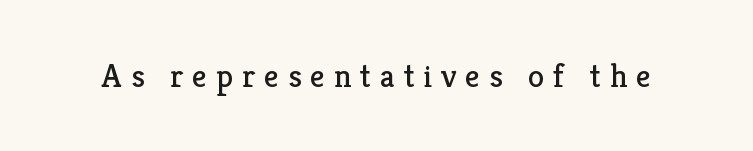
How are the letters spaced? Widely, with obvious added tracking. Letterform terminals end in serifs throughout the passage. Is this a fixed-width face? No — the glyphs have proportional, varying widths. The strokes carry an ordinary text weight at most.
